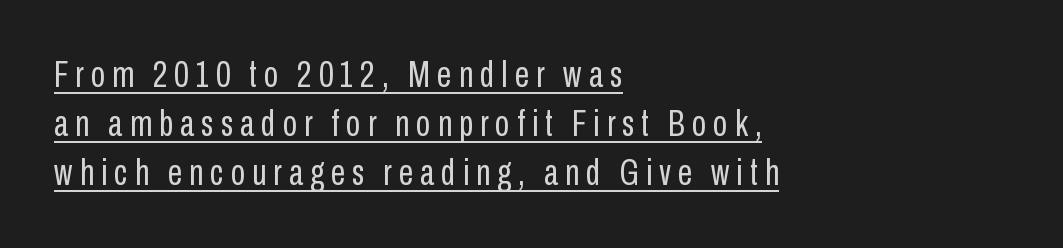
{"serif": "no", "italic": "no", "bold": "no", "weight": "regular", "width": "condensed", "stroke_contrast": "low", "x_height": "medium", "monospaced": "no", "underline": "yes", "align": "left", "line_spacing": "normal", "line_spacing_ratio": 1.33, "glyph_px": 37}
